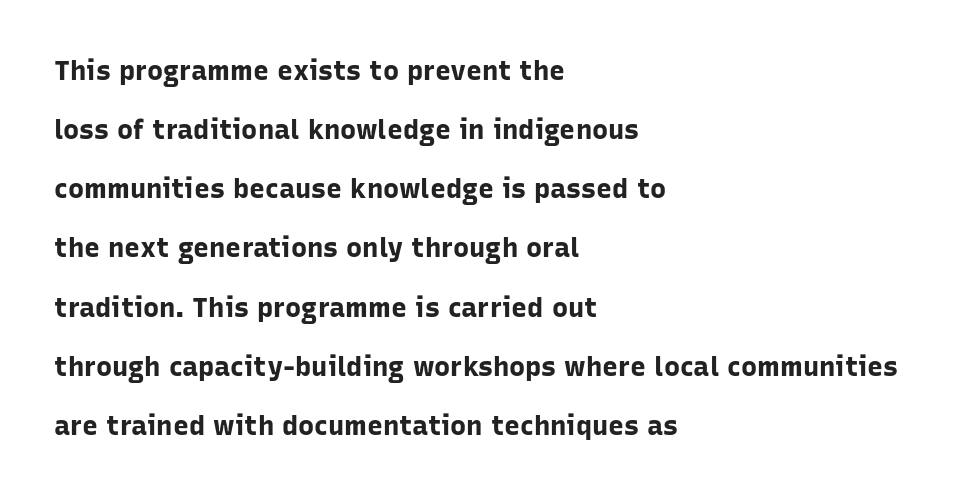
{"italic": "no", "bold": "yes", "underline": "no", "align": "left", "line_spacing": "loose", "line_spacing_ratio": 2.19, "letter_spacing": "normal", "letter_spacing_em": 0.0, "glyph_px": 27}
